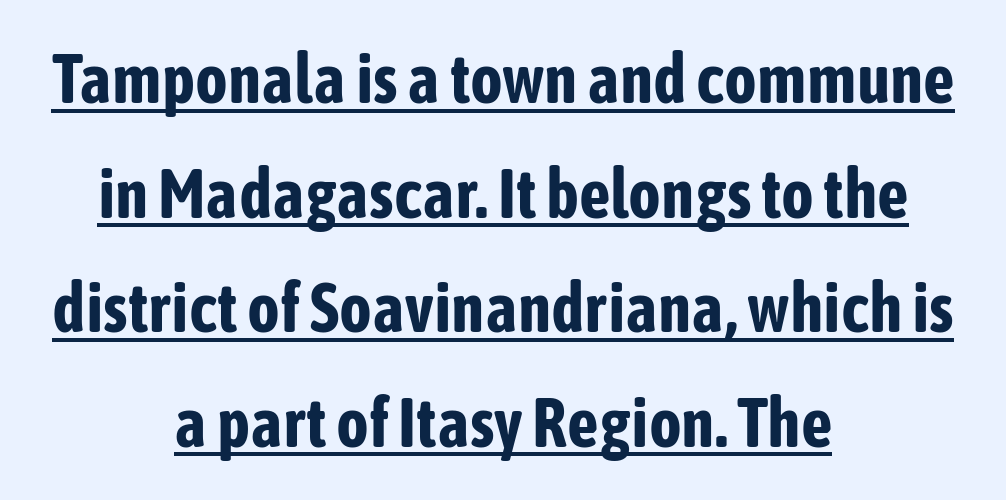
{"serif": "no", "italic": "no", "bold": "yes", "weight": "bold", "width": "condensed", "stroke_contrast": "low", "x_height": "medium", "monospaced": "no", "underline": "yes", "align": "center", "line_spacing": "normal", "line_spacing_ratio": 1.66, "letter_spacing": "normal", "letter_spacing_em": 0.0, "glyph_px": 69}
